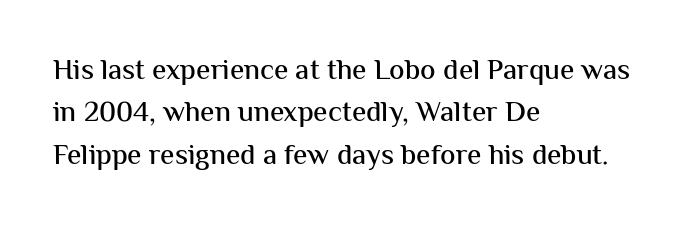
Q: Is the text italic (slanted)? A: No, it is upright.
Q: Is the typeface a serif or a sans-serif typeface? A: Sans-serif.
Q: Is the text underlined? A: No.
Q: How is the paragraph aligned? A: Left-aligned.
Q: Is the spacing between letters normal or unusually wide? A: Normal.
Q: Is the spacing between lines tight, normal or loose? A: Normal.
Q: Width (condensed, normal, or wide)? A: Normal.
Q: Stroke contrast? A: Medium.
Q: x-height? A: Medium.
Q: Monospaced? A: No.
